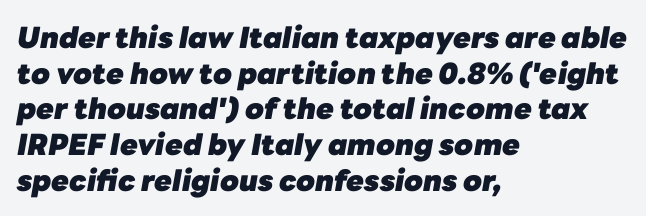
{"italic": "yes", "lean": "right", "slant_degrees": 10, "bold": "yes", "weight": "heavy", "width": "normal", "stroke_contrast": "low", "x_height": "medium", "monospaced": "no", "underline": "no", "align": "left", "line_spacing_ratio": 1.23, "letter_spacing": "normal", "letter_spacing_em": 0.0, "glyph_px": 29}
